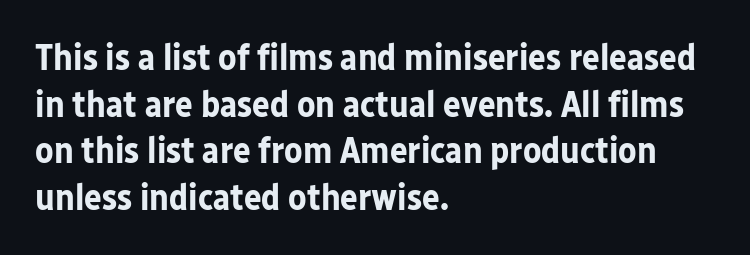
Q: Is the text bold? A: Yes.
Q: Is the text italic (slanted)? A: No, it is upright.
Q: Is the typeface a serif or a sans-serif typeface? A: Sans-serif.
Q: Is the text underlined? A: No.
Q: How is the paragraph aligned? A: Left-aligned.
Q: Is the spacing between letters normal or unusually wide? A: Normal.
Q: Is the spacing between lines tight, normal or loose? A: Normal.
Q: Width (condensed, normal, or wide)? A: Normal.
Q: Stroke contrast? A: Low.
Q: x-height? A: Medium.
Q: Monospaced? A: No.
